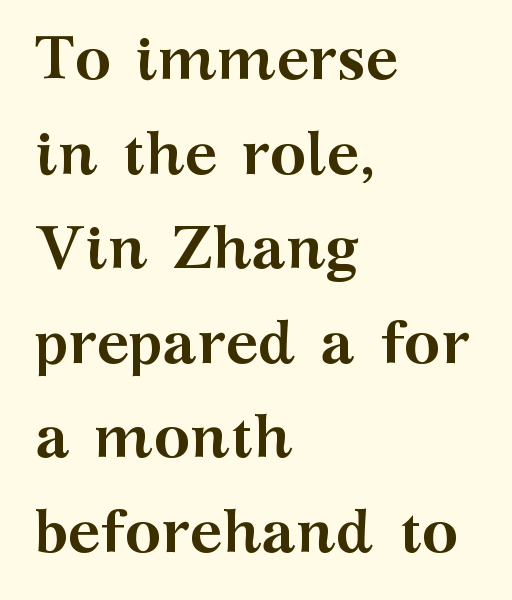
{"serif": "yes", "italic": "no", "bold": "yes", "weight": "semibold", "width": "wide", "stroke_contrast": "medium", "x_height": "medium", "monospaced": "no", "underline": "no", "align": "left", "line_spacing": "normal", "line_spacing_ratio": 1.55, "letter_spacing": "normal", "letter_spacing_em": 0.0, "glyph_px": 61}
